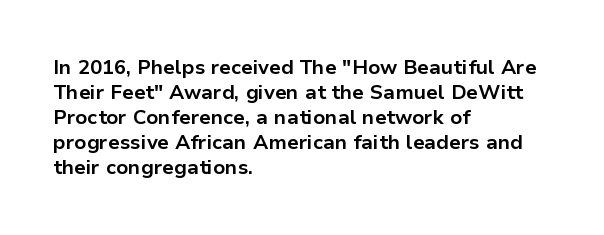
{"italic": "no", "bold": "yes", "underline": "no", "align": "left", "line_spacing": "normal", "line_spacing_ratio": 1.25, "letter_spacing": "normal", "letter_spacing_em": 0.0, "glyph_px": 20}
